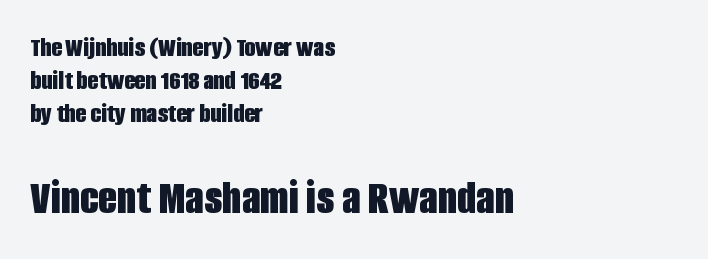
Between one letter and the next there's only the usual sliver of space. No word sits above an underline. Weight check: bold — yes, fully. Varying glyph widths throughout — classic text-font behaviour.
